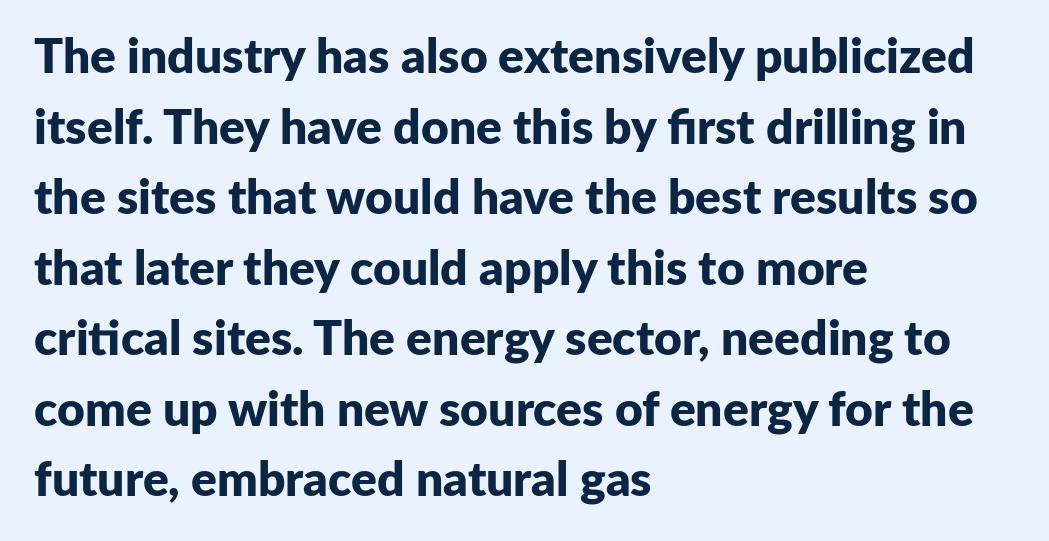
The image shows 48 px bold sans-serif type, upright; set left-aligned, normal line spacing (1.47x), normal letter spacing, not underlined; low stroke contrast and a medium x-height.
